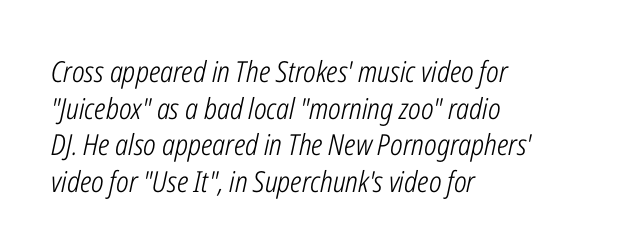
Q: Is the text bold? A: No.
Q: Is the text italic (slanted)? A: Yes, it leans right by about 12 degrees.
Q: Is the text underlined? A: No.
Q: How is the paragraph aligned? A: Left-aligned.
Q: Is the spacing between letters normal or unusually wide? A: Normal.
Q: Is the spacing between lines tight, normal or loose? A: Normal.
Q: Width (condensed, normal, or wide)? A: Condensed.
Q: Stroke contrast? A: Low.
Q: x-height? A: Medium.
Q: Monospaced? A: No.
